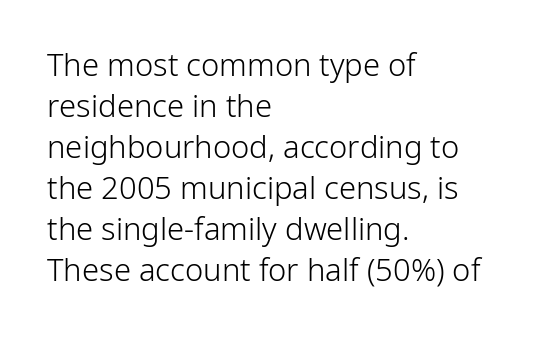
{"serif": "no", "italic": "no", "bold": "no", "weight": "light", "width": "normal", "stroke_contrast": "low", "x_height": "medium", "monospaced": "no", "underline": "no", "align": "left", "line_spacing": "normal", "line_spacing_ratio": 1.32, "letter_spacing": "normal", "letter_spacing_em": 0.0, "glyph_px": 31}
